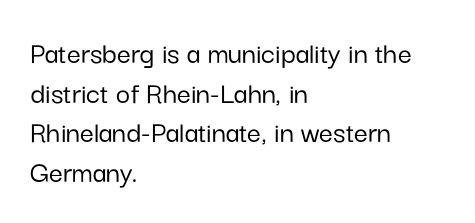
The space beneath each line is pristine and unruled. Tracking here is standard; glyphs follow each other at the usual distance. Each new line begins a customary step beneath the previous one. Do the characters align in a grid? No, the font is proportional. Rendered with straight, roman letterforms. This sample is left-justified, so line endings fall wherever the words run out.
